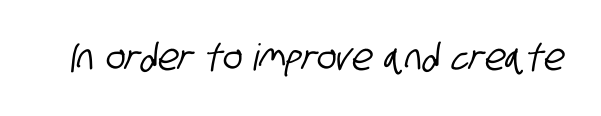
Q: Is the typeface a serif or a sans-serif typeface? A: Sans-serif.
Q: Is the text underlined? A: No.
Q: Is the spacing between letters normal or unusually wide? A: Normal.
Q: Width (condensed, normal, or wide)? A: Condensed.
Q: Stroke contrast? A: Low.
Q: x-height? A: Large.
Q: Monospaced? A: No.
